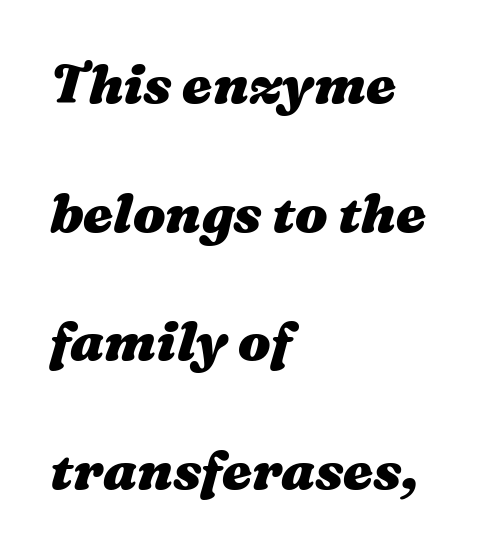
{"italic": "yes", "lean": "right", "slant_degrees": 16, "bold": "yes", "weight": "heavy", "width": "wide", "stroke_contrast": "medium", "x_height": "medium", "monospaced": "no", "underline": "no", "align": "left", "line_spacing": "loose", "line_spacing_ratio": 2.38, "letter_spacing": "normal", "letter_spacing_em": 0.0, "glyph_px": 54}
